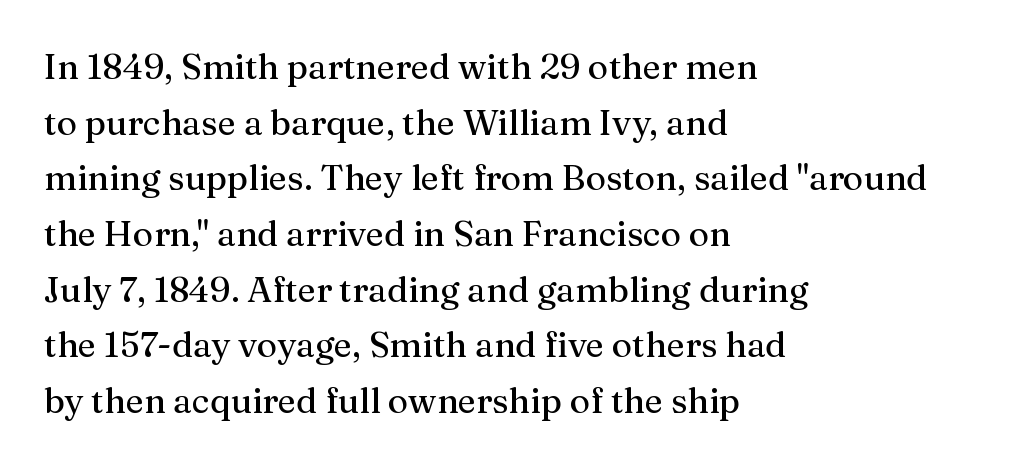
{"serif": "yes", "italic": "no", "width": "normal", "stroke_contrast": "medium", "x_height": "medium", "monospaced": "no", "underline": "no", "align": "left", "line_spacing": "normal", "line_spacing_ratio": 1.59, "letter_spacing": "normal", "letter_spacing_em": 0.0, "glyph_px": 35}
